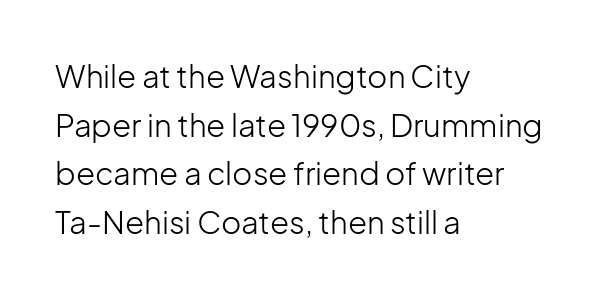
The image shows 31 px light sans-serif type, upright; set left-aligned, normal line spacing (1.57x), normal letter spacing, not underlined; low stroke contrast and a medium x-height.
